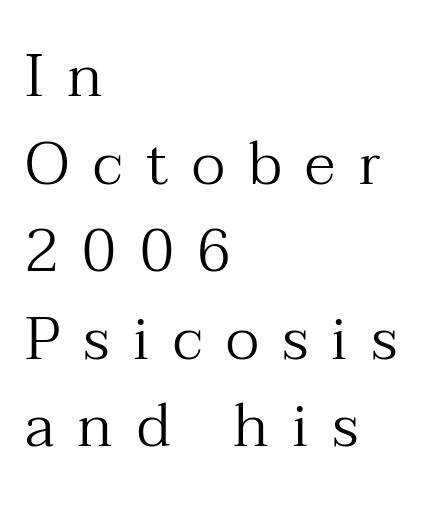
The image shows 60 px regular-weight serif type, upright; set left-aligned, normal line spacing (1.46x), unusually wide letter spacing (+0.39 em), not underlined; medium stroke contrast and a medium x-height.
